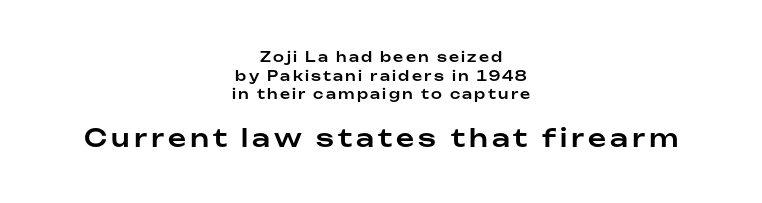
The image shows 25 px text type, upright; set centered, normal line spacing (1.33x), not underlined; the second (bottom) block is 1.79x larger.
